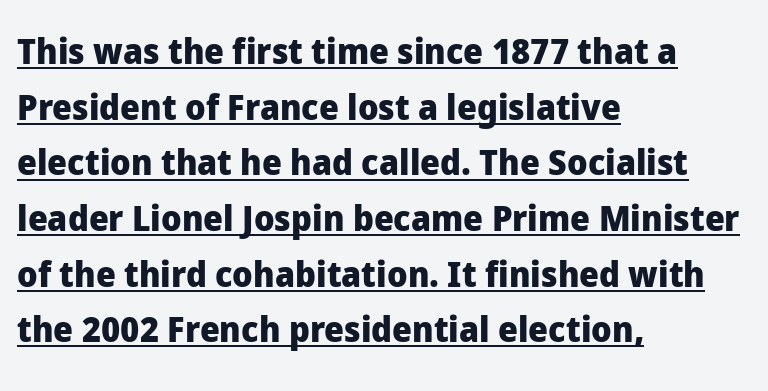
The image shows 35 px heavy sans-serif type, upright; set left-aligned, normal line spacing (1.59x), normal letter spacing, underlined; low stroke contrast and a medium x-height.
